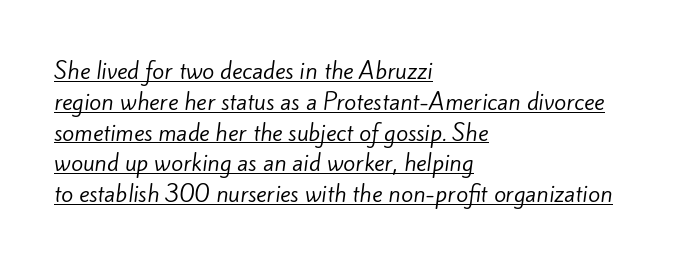
{"bold": "no", "underline": "yes", "align": "left", "line_spacing": "normal", "line_spacing_ratio": 1.4, "letter_spacing": "normal", "letter_spacing_em": 0.0, "glyph_px": 22}
